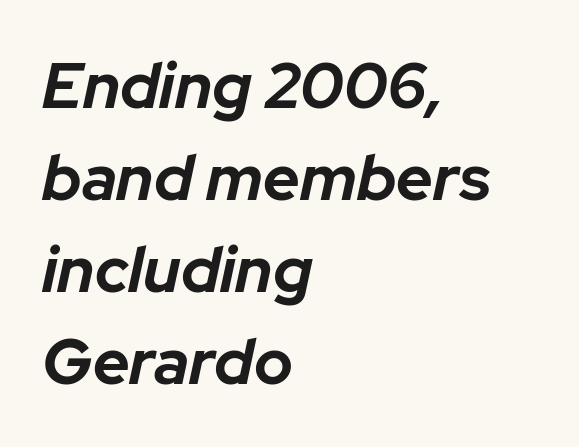
The image shows 64 px bold type, italic (leaning right); set left-aligned, normal line spacing (1.44x), normal letter spacing, not underlined; low stroke contrast and a medium x-height.
